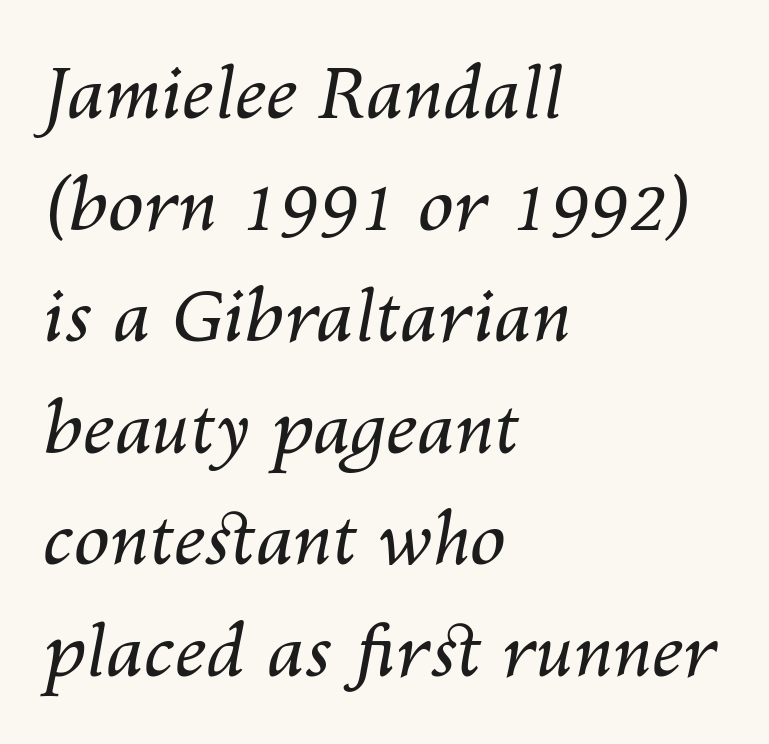
The letterforms sit shoulder to shoulder at normal distance. Observe the lean: these are italic letterforms. The weight would be labelled regular, book, light, or lighter still. Normally led — the rows are evenly, conventionally spaced. All the whitespace from short lines collects on the right.
